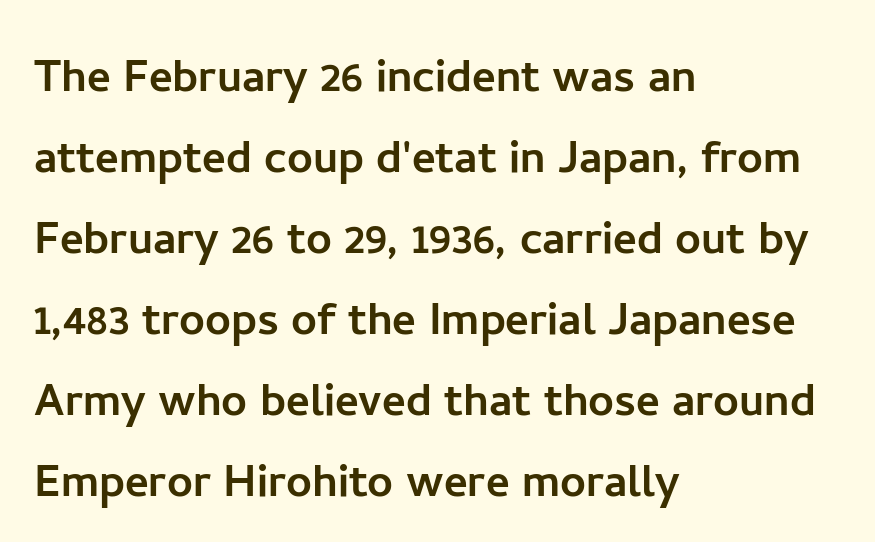
{"serif": "no", "italic": "no", "width": "normal", "stroke_contrast": "low", "x_height": "medium", "monospaced": "no", "underline": "no", "align": "left", "line_spacing": "normal", "line_spacing_ratio": 1.42, "letter_spacing": "normal", "letter_spacing_em": 0.0, "glyph_px": 57}
